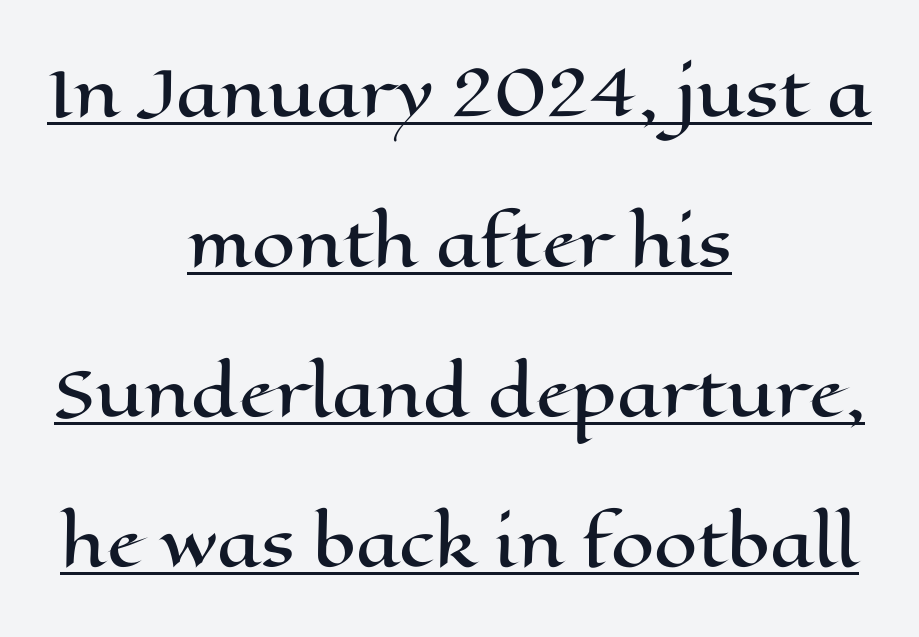
Q: Is the text italic (slanted)? A: No, it is upright.
Q: Is the text underlined? A: Yes.
Q: How is the paragraph aligned? A: Centered.
Q: Is the spacing between letters normal or unusually wide? A: Normal.
Q: Is the spacing between lines tight, normal or loose? A: Loose.
Q: Width (condensed, normal, or wide)? A: Wide.
Q: Stroke contrast? A: High.
Q: x-height? A: Medium.
Q: Monospaced? A: No.
